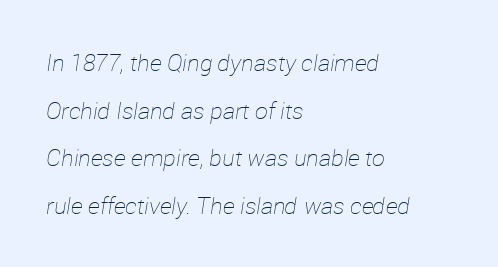
{"italic": "yes", "lean": "right", "slant_degrees": 12, "bold": "no", "underline": "no", "align": "left", "line_spacing": "loose", "line_spacing_ratio": 2.07, "letter_spacing": "normal", "letter_spacing_em": 0.0, "glyph_px": 23}
